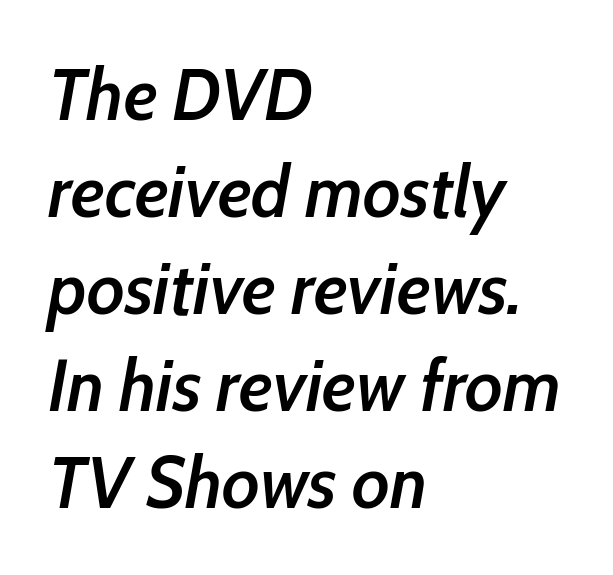
Would a proofreader flag this as italicized? Yes. Honestly, the row spacing looks completely unremarkable. Left-aligned paragraph, ragged on the right. These lines keep a tight, regular rhythm from letter to letter. Think of a printed novel: that variable character pitch is what you see here. These lines carry some extra weight — a demibold, not a full bold.
